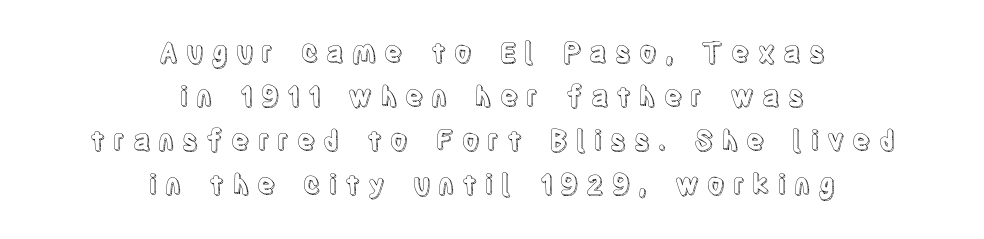
{"italic": "no", "underline": "no", "align": "center", "line_spacing": "normal", "line_spacing_ratio": 1.63, "letter_spacing": "wide", "letter_spacing_em": 0.29, "glyph_px": 27}
